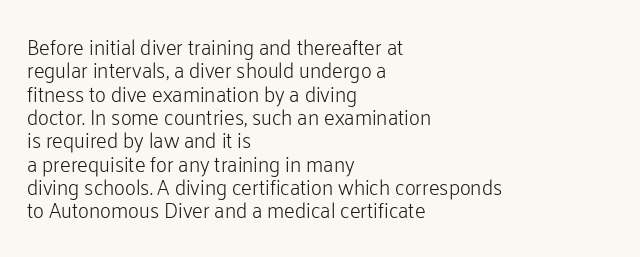
{"italic": "no", "bold": "no", "underline": "no", "align": "left", "line_spacing": "tight", "line_spacing_ratio": 1.11, "letter_spacing": "normal", "letter_spacing_em": 0.0, "glyph_px": 21}
